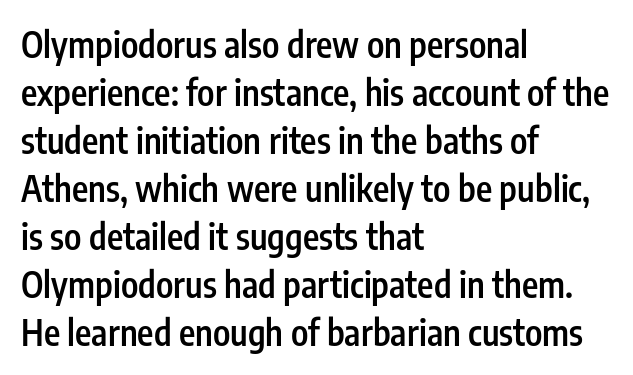
{"serif": "no", "italic": "no", "bold": "semi", "weight": "semibold", "width": "condensed", "stroke_contrast": "low", "x_height": "medium", "monospaced": "no", "underline": "no", "align": "left", "line_spacing": "normal", "line_spacing_ratio": 1.37, "letter_spacing": "normal", "letter_spacing_em": 0.0, "glyph_px": 35}
